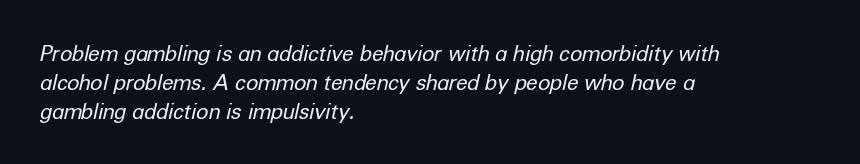
The image shows 21 px text type, italic (leaning right); set left-aligned, normal line spacing (1.37x), normal letter spacing, not underlined.
